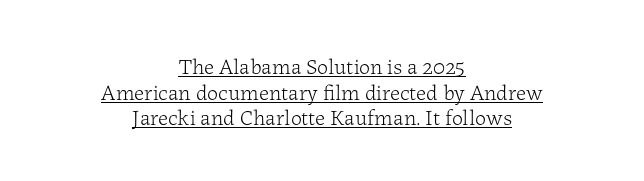
The image shows 22 px text type, upright; set centered, line spacing 1.17x, normal letter spacing, underlined.
